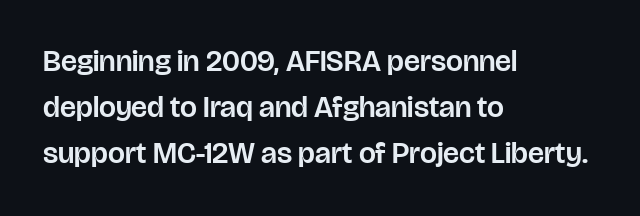
The image shows 30 px sans-serif type, upright; set left-aligned, normal line spacing (1.54x), normal letter spacing, not underlined; low stroke contrast and a large x-height.
